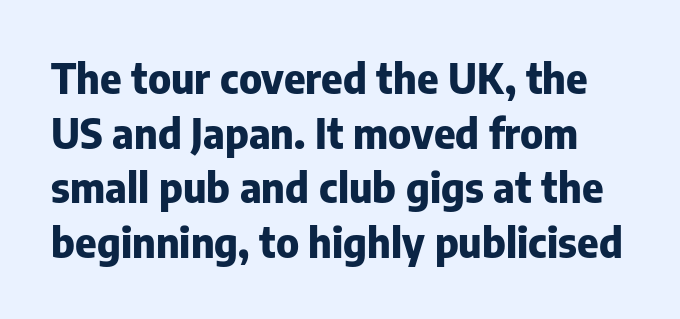
Q: Is the text bold? A: Yes.
Q: Is the text italic (slanted)? A: No, it is upright.
Q: Is the typeface a serif or a sans-serif typeface? A: Sans-serif.
Q: Is the text underlined? A: No.
Q: Is the spacing between letters normal or unusually wide? A: Normal.
Q: Is the spacing between lines tight, normal or loose? A: Normal.
Q: Width (condensed, normal, or wide)? A: Normal.
Q: Stroke contrast? A: Low.
Q: x-height? A: Medium.
Q: Monospaced? A: No.
